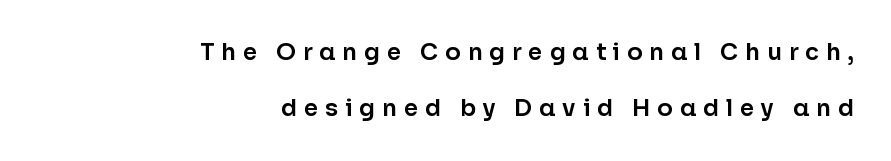
{"italic": "no", "underline": "no", "align": "right", "line_spacing": "loose", "line_spacing_ratio": 2.45, "letter_spacing": "wide", "letter_spacing_em": 0.3, "glyph_px": 23}
